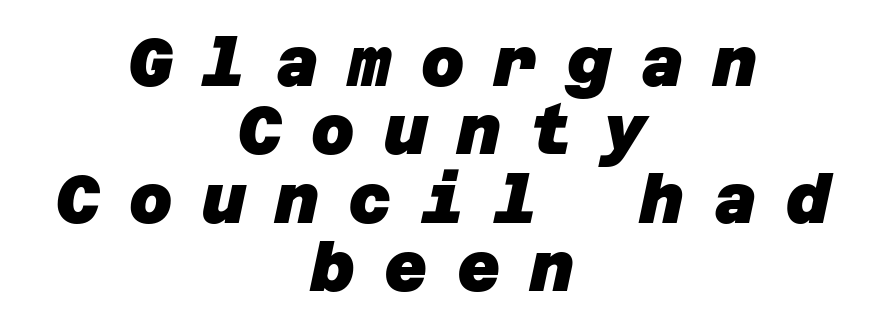
The image shows 67 px heavy sans-serif type; set centered, tight line spacing (1.02x), unusually wide letter spacing (+0.44 em), not underlined; low stroke contrast and a large x-height.
